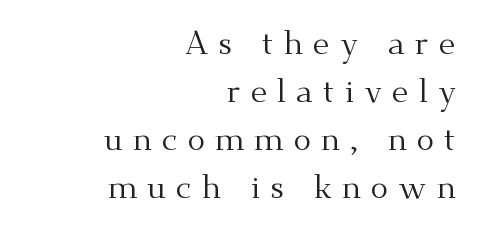
Is this a sans? No — the strokes have serifs. This is the regular roman posture of the typeface. In CSS terms this would be text-align: right. Just letters on the line, the space beneath them empty.
